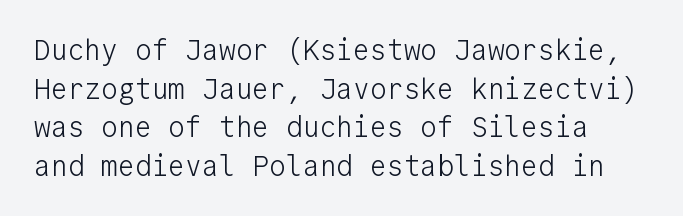
{"serif": "no", "italic": "no", "bold": "no", "weight": "light", "width": "normal", "stroke_contrast": "low", "x_height": "medium", "monospaced": "yes", "underline": "no", "line_spacing": "normal", "line_spacing_ratio": 1.38, "letter_spacing": "normal", "letter_spacing_em": 0.0, "glyph_px": 28}
